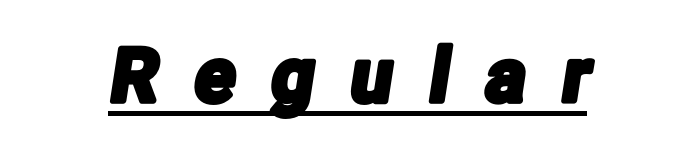
Q: Is the typeface a serif or a sans-serif typeface? A: Sans-serif.
Q: Is the text underlined? A: Yes.
Q: Is the spacing between letters normal or unusually wide? A: Unusually wide.
Q: Width (condensed, normal, or wide)? A: Condensed.
Q: Stroke contrast? A: Low.
Q: x-height? A: Medium.
Q: Monospaced? A: No.
